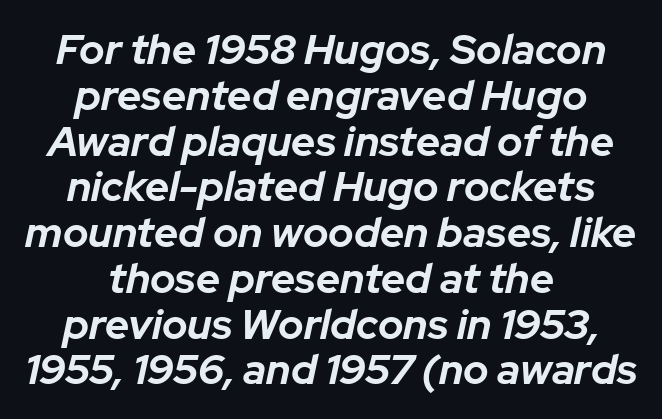
Q: Is the text bold? A: Yes.
Q: Is the text italic (slanted)? A: Yes, it leans right by about 12 degrees.
Q: Is the text underlined? A: No.
Q: How is the paragraph aligned? A: Centered.
Q: Is the spacing between letters normal or unusually wide? A: Normal.
Q: Is the spacing between lines tight, normal or loose? A: Tight.
Q: Width (condensed, normal, or wide)? A: Normal.
Q: Stroke contrast? A: Low.
Q: x-height? A: Medium.
Q: Monospaced? A: No.
